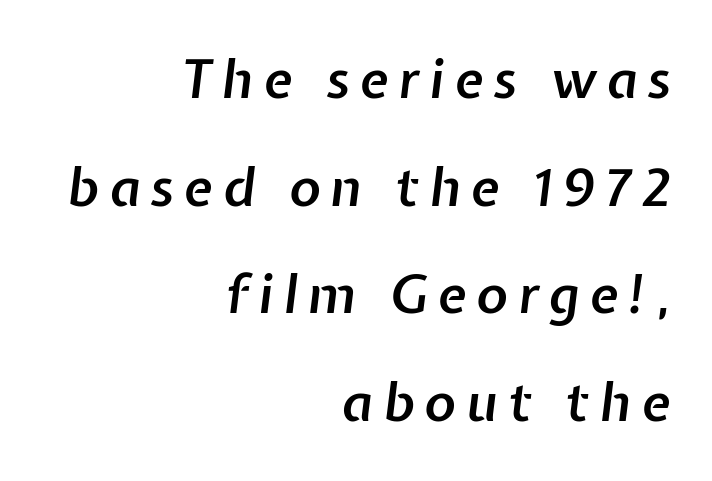
{"italic": "yes", "lean": "right", "slant_degrees": 7, "bold": "semi", "weight": "semibold", "width": "normal", "stroke_contrast": "low", "x_height": "medium", "monospaced": "no", "underline": "no", "align": "right", "line_spacing": "loose", "line_spacing_ratio": 2.03, "glyph_px": 53}
